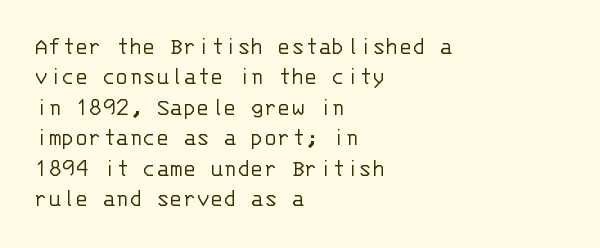
The image shows 25 px text type, upright; set left-aligned, line spacing 1.22x, normal letter spacing, not underlined.
